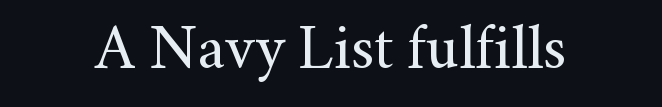
Q: Is the text bold? A: No.
Q: Is the text italic (slanted)? A: No, it is upright.
Q: Is the typeface a serif or a sans-serif typeface? A: Serif.
Q: Is the text underlined? A: No.
Q: Is the spacing between letters normal or unusually wide? A: Normal.
Q: Width (condensed, normal, or wide)? A: Normal.
Q: Stroke contrast? A: Medium.
Q: x-height? A: Small.
Q: Monospaced? A: No.
